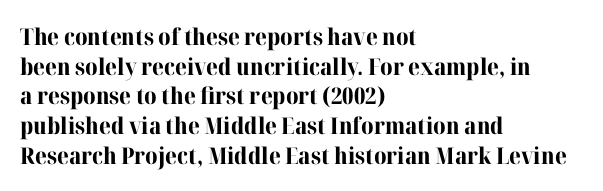
Is there any slant? The stems are plumb. Nothing unusual about the tracking: characters are spaced as the font intends. These words are printed bold, with thick strokes throughout. Evenly set lines give the paragraph a standard silhouette.
